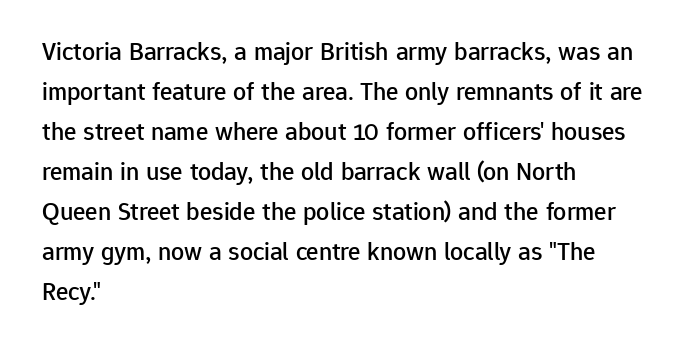
Q: Is the text italic (slanted)? A: No, it is upright.
Q: Is the text underlined? A: No.
Q: How is the paragraph aligned? A: Left-aligned.
Q: Is the spacing between letters normal or unusually wide? A: Normal.
Q: Is the spacing between lines tight, normal or loose? A: Normal.
